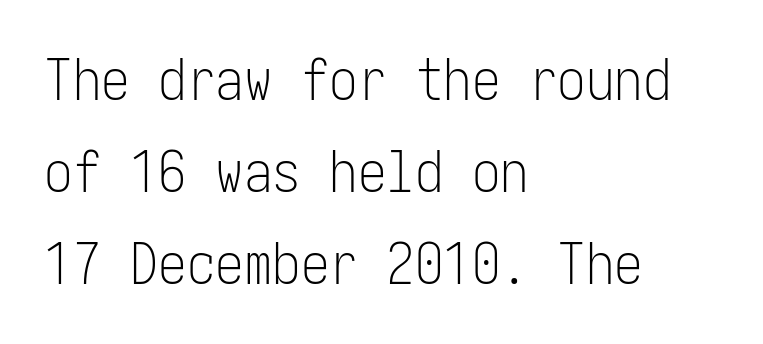
{"serif": "no", "italic": "no", "bold": "no", "weight": "light", "width": "condensed", "stroke_contrast": "low", "x_height": "medium", "underline": "no", "align": "left", "line_spacing": "normal", "line_spacing_ratio": 1.61, "letter_spacing": "normal", "letter_spacing_em": 0.0, "glyph_px": 57}
